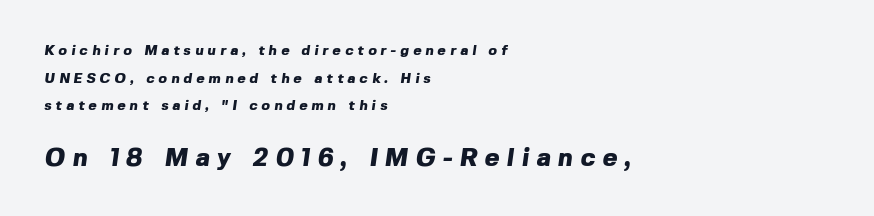
The passage shown stacks its lines with a broad gap. If you drew a ruler down the left edge, every line would touch it. The letters are spread apart with noticeably loose tracking. Nobody drew a line under any word here. A student would notice the bottom passage is typeset larger than what precedes it.
